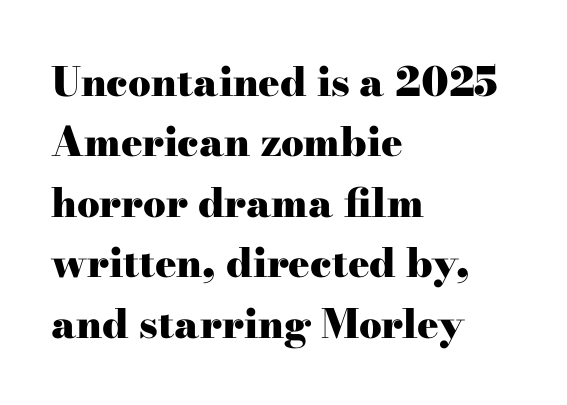
Q: Is the text bold? A: Yes.
Q: Is the text italic (slanted)? A: No, it is upright.
Q: Is the typeface a serif or a sans-serif typeface? A: Serif.
Q: Is the text underlined? A: No.
Q: How is the paragraph aligned? A: Left-aligned.
Q: Is the spacing between letters normal or unusually wide? A: Normal.
Q: Is the spacing between lines tight, normal or loose? A: Normal.
Q: Width (condensed, normal, or wide)? A: Wide.
Q: Stroke contrast? A: High.
Q: x-height? A: Small.
Q: Monospaced? A: No.
